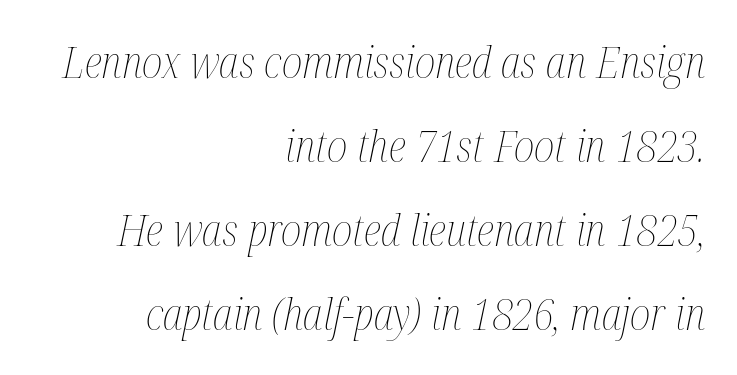
The lines are spread far apart with generous leading. The weight tops out at a normal text grade. Proportional: the letters do not fall into vertical columns. Nothing unusual about the tracking: characters are spaced as the font intends. The ragged edge is on the left, which tells us the setting is flush right.
